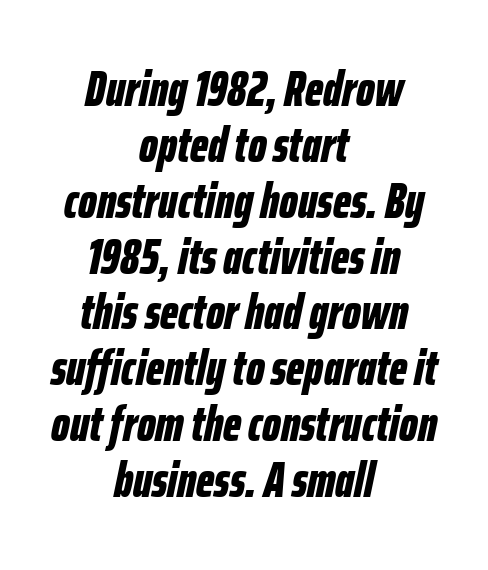
The image shows 49 px bold, condensed type, italic (leaning right); set centered, tight line spacing (1.14x), normal letter spacing, not underlined; low stroke contrast and a medium x-height.
